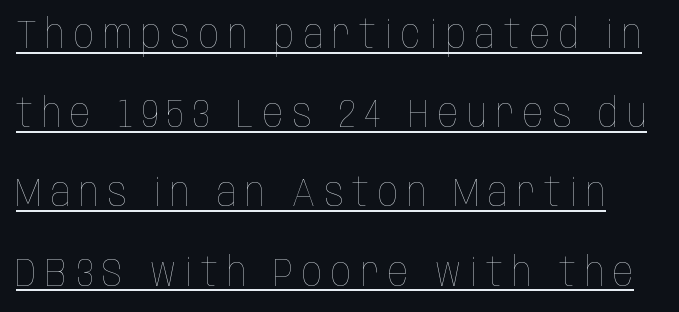
Q: Is the text bold? A: No.
Q: Is the text italic (slanted)? A: No, it is upright.
Q: Is the text underlined? A: Yes.
Q: Is the spacing between letters normal or unusually wide? A: Unusually wide.
Q: Is the spacing between lines tight, normal or loose? A: Loose.
Q: Width (condensed, normal, or wide)? A: Condensed.
Q: Stroke contrast? A: Low.
Q: x-height? A: Large.
Q: Monospaced? A: No.
